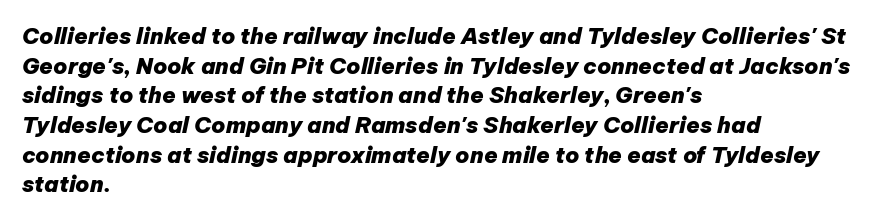
The image shows 22 px bold type, italic (leaning right); set left-aligned, normal line spacing (1.35x), normal letter spacing, not underlined.
